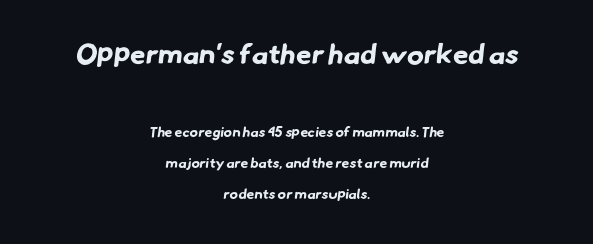
Q: Is the text bold? A: Yes.
Q: Is the typeface a serif or a sans-serif typeface? A: Sans-serif.
Q: Is the text underlined? A: No.
Q: How is the paragraph aligned? A: Centered.
Q: Is the spacing between letters normal or unusually wide? A: Normal.
Q: Is the spacing between lines tight, normal or loose? A: Loose.
Q: Which block of text is set in a larger size, the first (top) or the second (bottom)? A: The first (top) one.
Q: Width (condensed, normal, or wide)? A: Normal.
Q: Stroke contrast? A: Low.
Q: x-height? A: Small.
Q: Monospaced? A: No.
